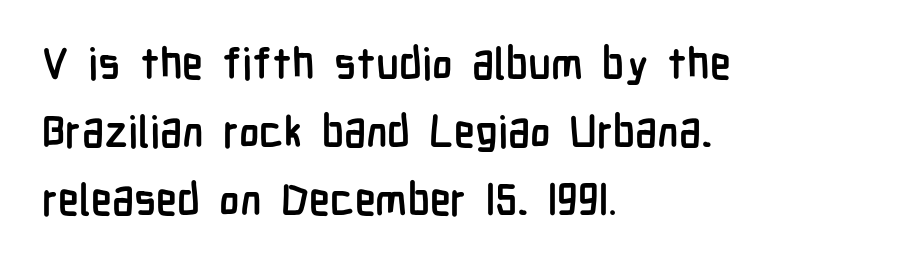
Q: Is the text bold? A: Yes.
Q: Is the text italic (slanted)? A: No, it is upright.
Q: Is the typeface a serif or a sans-serif typeface? A: Sans-serif.
Q: Is the text underlined? A: No.
Q: How is the paragraph aligned? A: Left-aligned.
Q: Is the spacing between letters normal or unusually wide? A: Normal.
Q: Is the spacing between lines tight, normal or loose? A: Normal.
Q: Width (condensed, normal, or wide)? A: Condensed.
Q: Stroke contrast? A: Low.
Q: x-height? A: Medium.
Q: Monospaced? A: No.
